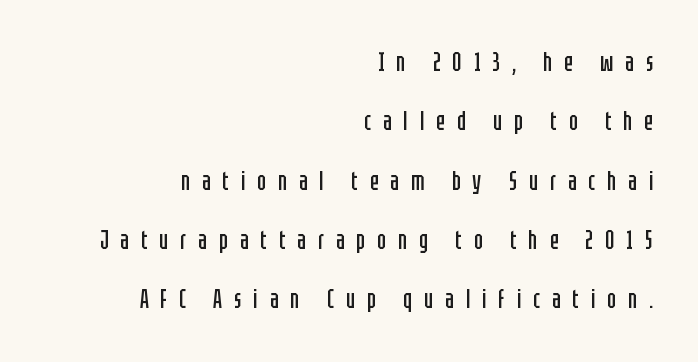
The image shows 26 px text type, upright; set right-aligned, loose line spacing (2.28x), unusually wide letter spacing (+0.46 em), not underlined.
